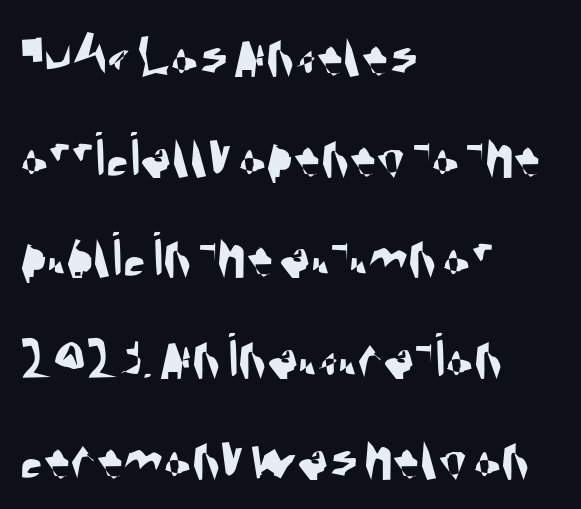
The image shows 65 px condensed sans-serif type; set left-aligned, normal line spacing (1.55x), normal letter spacing, not underlined; medium stroke contrast and a large x-height.
